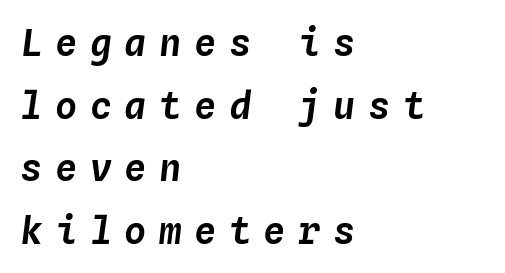
The image shows 37 px text type, italic (leaning right), monospaced; set left-aligned, normal line spacing (1.69x), unusually wide letter spacing (+0.34 em), not underlined; low stroke contrast and a medium x-height.
